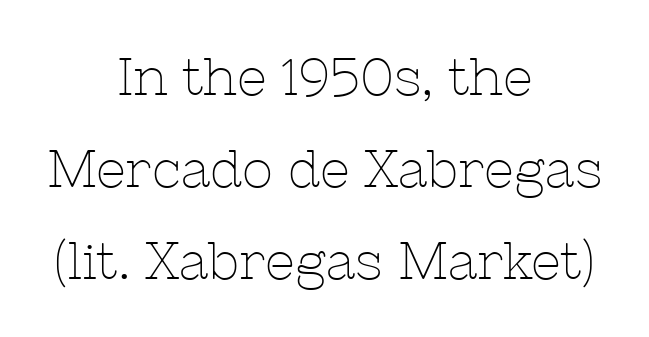
The image shows 52 px thin serif type, upright; set centered, line spacing 1.77x, normal letter spacing, not underlined; low stroke contrast and a medium x-height.
